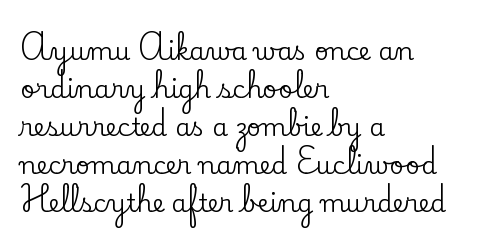
Plain, unruled lines of type. Each word holds together tightly as a unit, with standard inter-letter gaps. Every row of glyphs begins at an identical x-position on the left. Leading matches the norm, producing a regular column.
